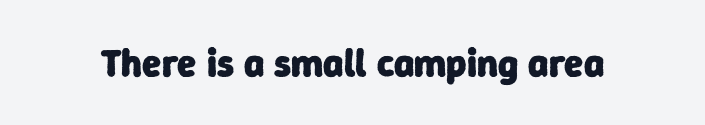
The image shows 39 px heavy sans-serif type; set normal letter spacing, not underlined; low stroke contrast and a medium x-height.
